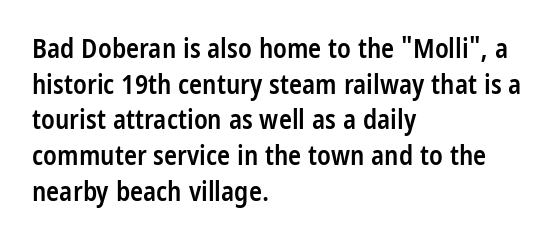
Q: Is the text bold? A: Semi-bold.
Q: Is the text italic (slanted)? A: No, it is upright.
Q: Is the text underlined? A: No.
Q: How is the paragraph aligned? A: Left-aligned.
Q: Is the spacing between letters normal or unusually wide? A: Normal.
Q: Is the spacing between lines tight, normal or loose? A: Normal.
